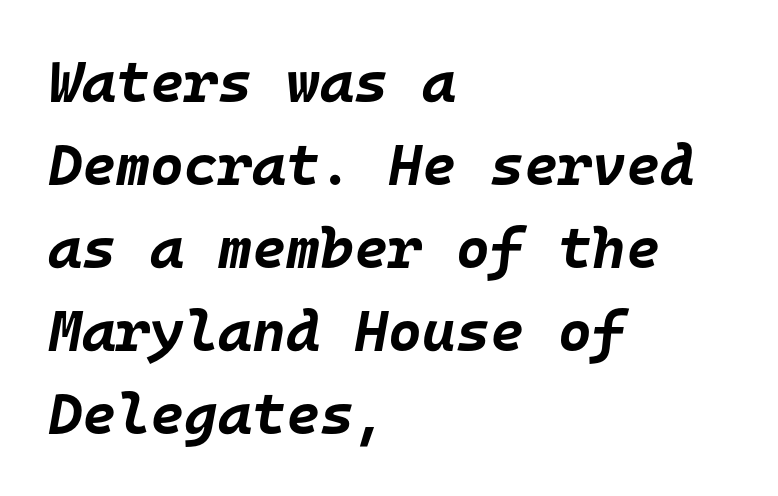
Think of a typewriter: that constant character pitch is what you see here. Characters are canted at an angle relative to the baseline's perpendicular. Plenty of ink on the page — the face is bold. Type without underlining. These lines keep a tight, regular rhythm from letter to letter. Is there much room between lines? A standard amount, neither cramped nor airy.
